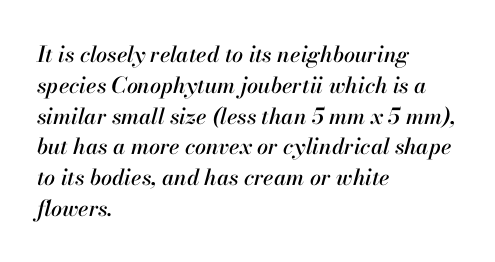
Q: Is the text italic (slanted)? A: Yes, it leans right by about 13 degrees.
Q: Is the text underlined? A: No.
Q: How is the paragraph aligned? A: Left-aligned.
Q: Is the spacing between letters normal or unusually wide? A: Normal.
Q: Is the spacing between lines tight, normal or loose? A: Normal.
